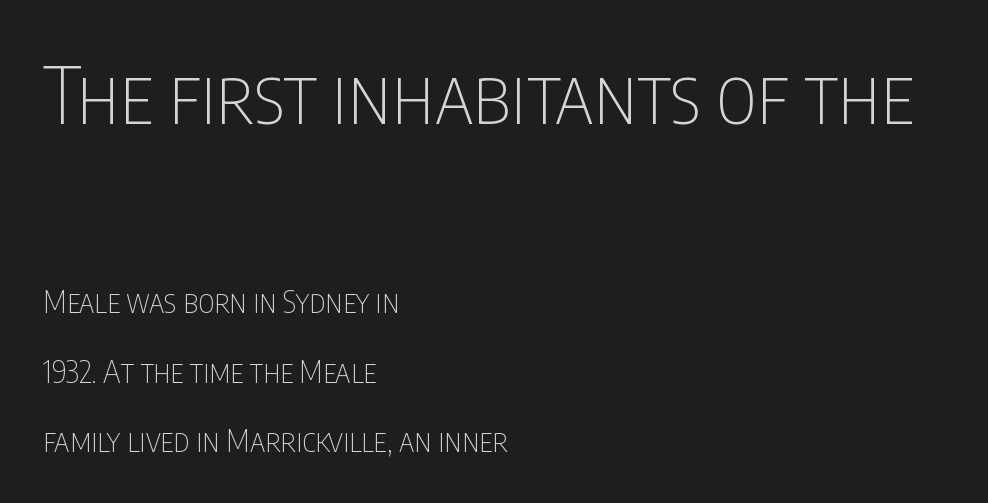
The image shows 78 px thin, condensed sans-serif type, upright; set left-aligned, loose line spacing (2.25x), normal letter spacing, not underlined; the first (top) block is 2.52x larger; low stroke contrast and a large x-height.
